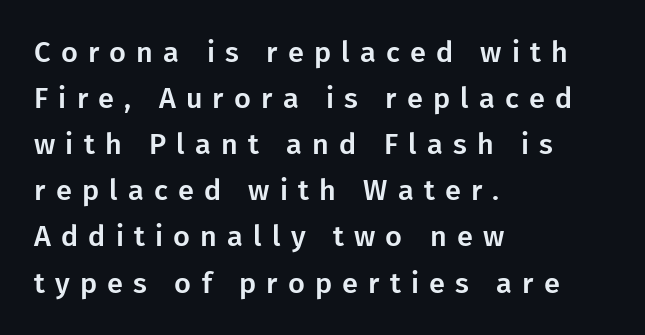
Q: Is the text italic (slanted)? A: No, it is upright.
Q: Is the typeface a serif or a sans-serif typeface? A: Sans-serif.
Q: Is the text underlined? A: No.
Q: How is the paragraph aligned? A: Left-aligned.
Q: Is the spacing between letters normal or unusually wide? A: Unusually wide.
Q: Is the spacing between lines tight, normal or loose? A: Normal.
Q: Width (condensed, normal, or wide)? A: Normal.
Q: Stroke contrast? A: Low.
Q: x-height? A: Medium.
Q: Monospaced? A: No.
